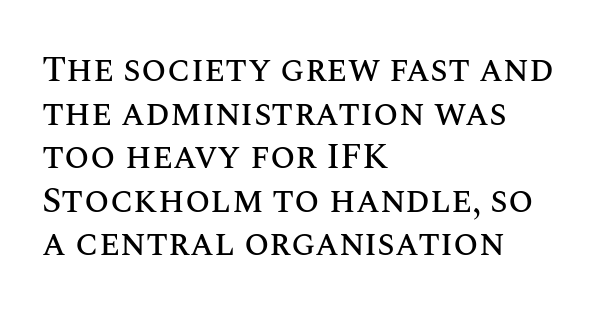
The image shows 36 px text type, upright; set left-aligned, line spacing 1.21x, normal letter spacing, not underlined; medium stroke contrast and a large x-height.
